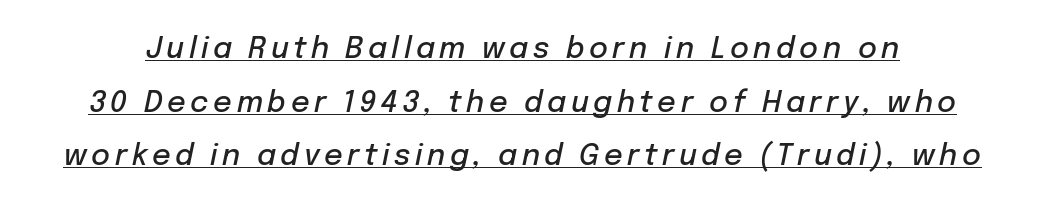
The image shows 29 px semibold type, italic (leaning right); set line spacing 1.85x, underlined; low stroke contrast and a medium x-height.
